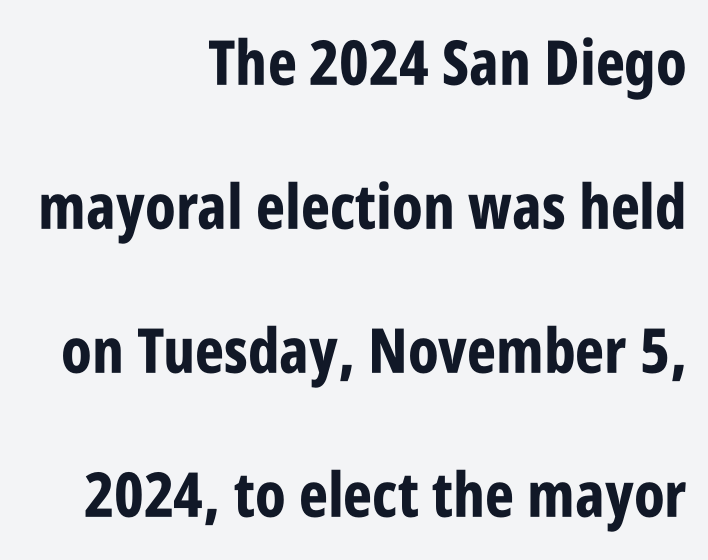
The image shows 62 px bold, condensed sans-serif type, upright; set right-aligned, loose line spacing (2.32x), normal letter spacing, not underlined; low stroke contrast and a large x-height.
